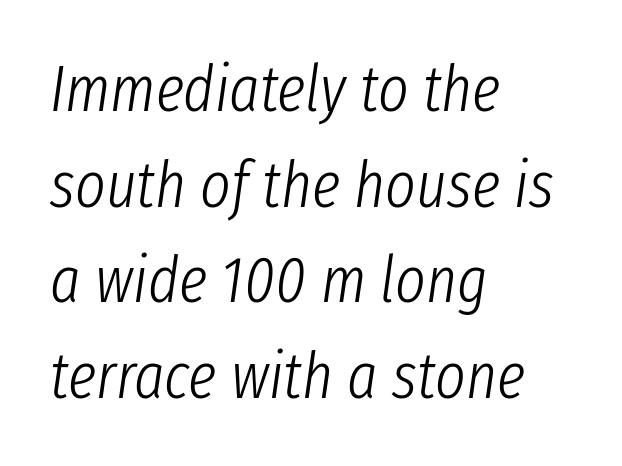
The rendering uses natural spacing where letterforms have individual widths. Beneath every word, the page is bare. Compared with ordinary roman type, these characters are visibly tilted. How are the letters spaced? Ordinarily, with no added tracking. No chunkiness to these letters — they're not bold.
